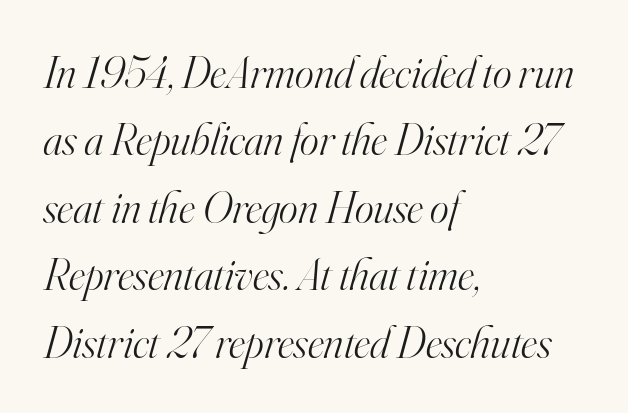
The image shows 45 px light serif type, italic (leaning right); set left-aligned, normal line spacing (1.5x), normal letter spacing, not underlined; high stroke contrast and a small x-height.
